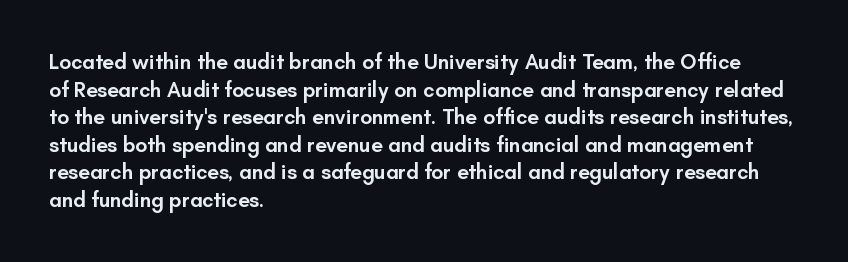
This sample uses plain, unmodified letter spacing. The foot of each line stays bare and open. The leading is moderate, giving the passage an even texture. A somewhat darkened texture: the type is semibold rather than bold.
